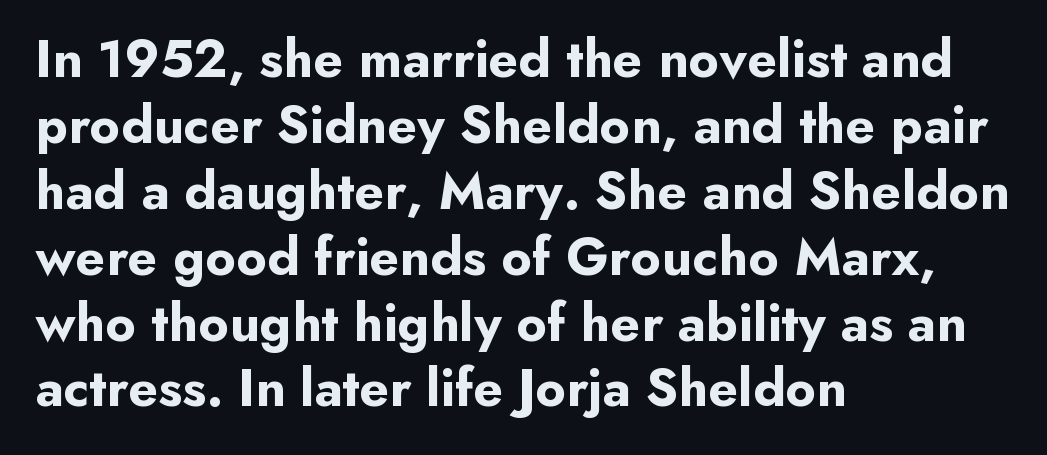
Posture: vertical. Typesetter's note: full bold, strokes at maximum text heaviness. One-word summary of the alignment: left. These lines are rendered in a variable-pitch font.
